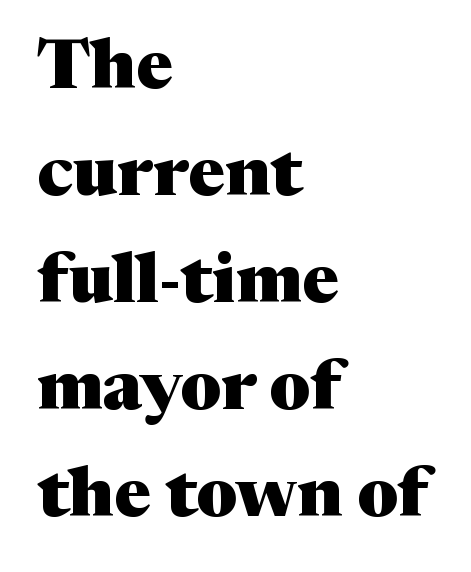
This rendering leaves character spacing at its baseline value. This is heavy type, rendered in bold. Students, observe: this is what conventionally led text looks like. Underline: absent. The ragged edge is on the right, which tells us the setting is flush left. Examine the stroke ends and you'll spot serifs.
